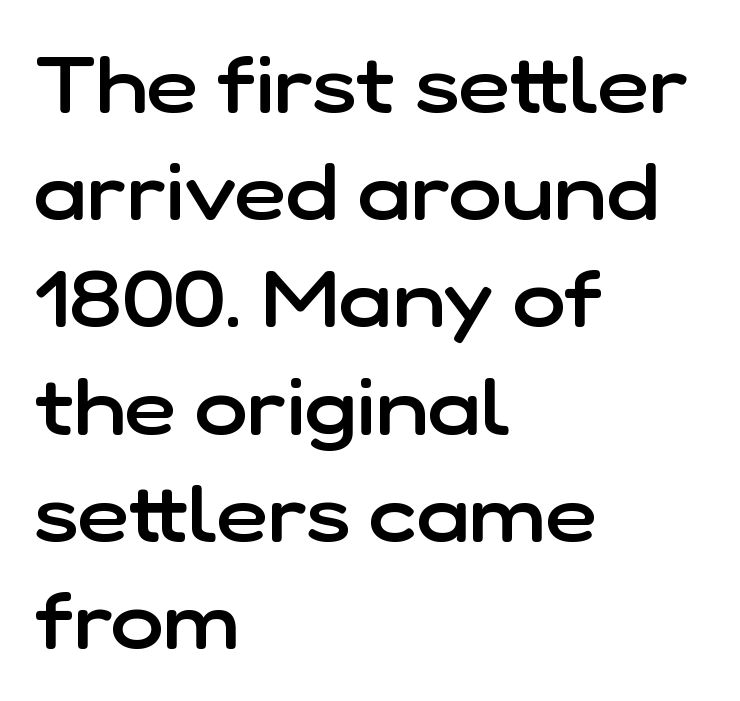
Q: Is the text bold? A: Semi-bold.
Q: Is the text italic (slanted)? A: No, it is upright.
Q: Is the typeface a serif or a sans-serif typeface? A: Sans-serif.
Q: Is the text underlined? A: No.
Q: How is the paragraph aligned? A: Left-aligned.
Q: Is the spacing between letters normal or unusually wide? A: Normal.
Q: Is the spacing between lines tight, normal or loose? A: Normal.
Q: Width (condensed, normal, or wide)? A: Normal.
Q: Stroke contrast? A: Low.
Q: x-height? A: Medium.
Q: Monospaced? A: No.
